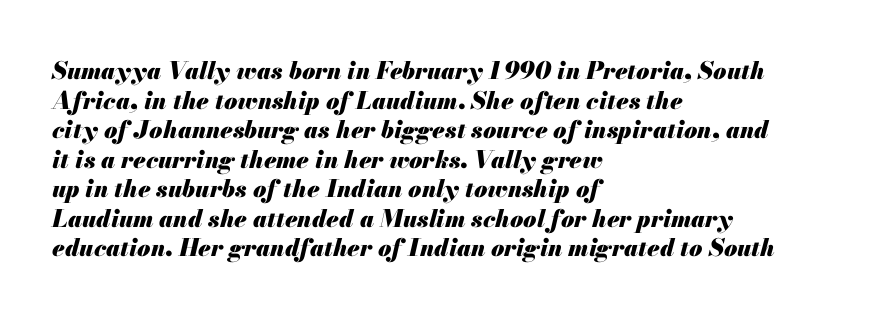
Words float on clear page, feet unadorned. A full-strength bold gives these letters their thick strokes. A classic flush-left, rag-right setting is used for this passage. Short note: letters normally spaced. Notice how the stems are inclined rather than vertical — that's the hallmark of italics.
